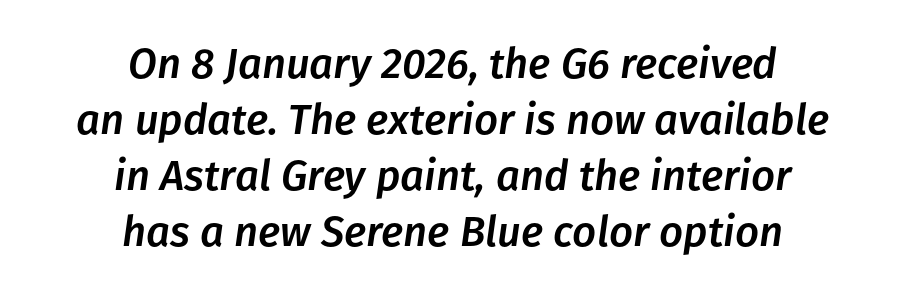
Q: Is the text italic (slanted)? A: Yes, it leans right by about 8 degrees.
Q: Is the text underlined? A: No.
Q: How is the paragraph aligned? A: Centered.
Q: Is the spacing between letters normal or unusually wide? A: Normal.
Q: Is the spacing between lines tight, normal or loose? A: Normal.
Q: Width (condensed, normal, or wide)? A: Normal.
Q: Stroke contrast? A: Low.
Q: x-height? A: Medium.
Q: Monospaced? A: No.
